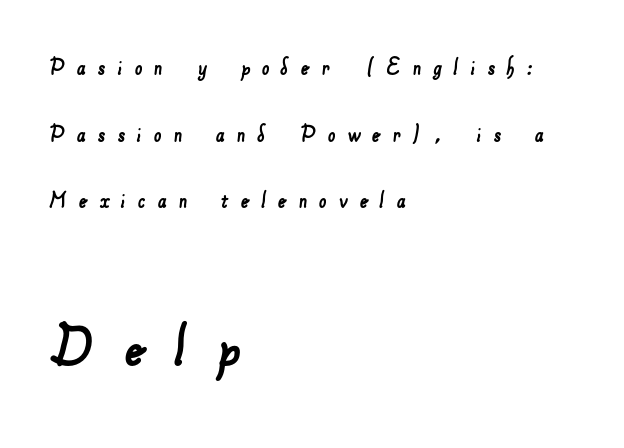
A typesetter would call this leading open, well beyond the default. Proportional: the letters do not fall into vertical columns. Grotesque or geometric, the face here clearly has no serifs. The passage shown begins with its smaller block and ends with its larger one. Descenders hang freely into open space. Between one letter and the next there's a generous, obvious gap.
